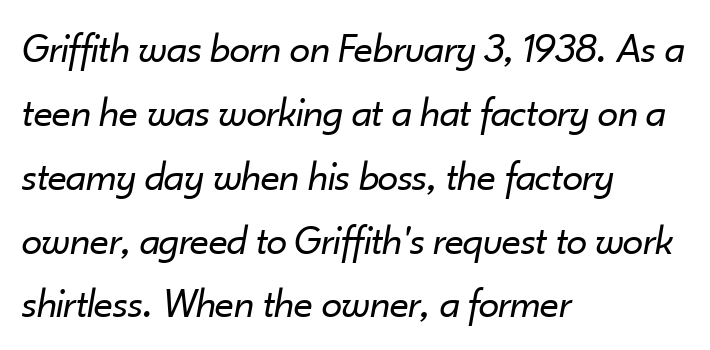
{"italic": "yes", "lean": "right", "slant_degrees": 10, "bold": "no", "weight": "regular", "width": "normal", "stroke_contrast": "low", "x_height": "small", "monospaced": "no", "underline": "no", "align": "left", "line_spacing": "normal", "line_spacing_ratio": 1.52, "letter_spacing": "normal", "letter_spacing_em": 0.0, "glyph_px": 42}
